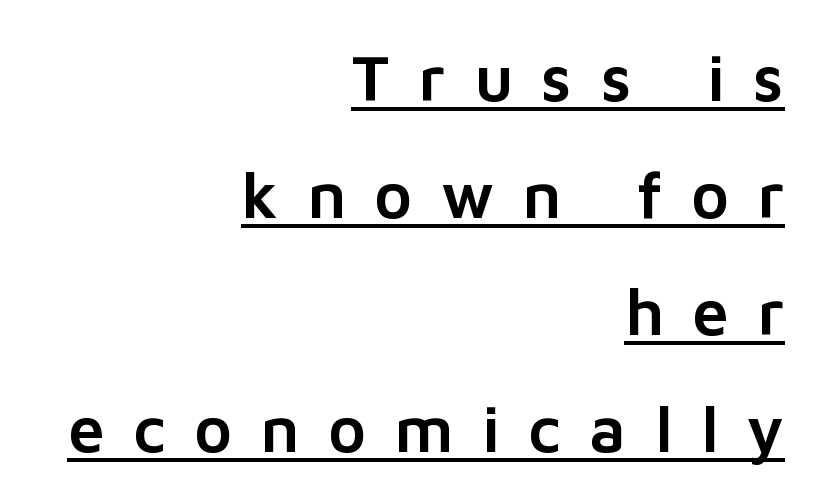
Words appear elongated and porous because spacing is wide. This sample uses an upright cut, with every glyph sitting square on the baseline. Do the characters align in a grid? No, the font is proportional. The font family rendered here belongs to the sans-serif group. A continuous stroke trails under the words, as in a hyperlink.
